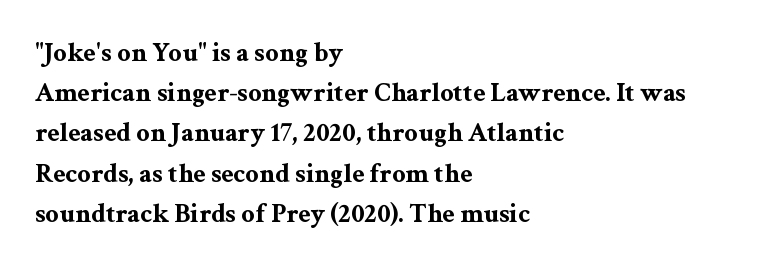
Q: Is the text bold? A: Yes.
Q: Is the text italic (slanted)? A: No, it is upright.
Q: Is the text underlined? A: No.
Q: How is the paragraph aligned? A: Left-aligned.
Q: Is the spacing between letters normal or unusually wide? A: Normal.
Q: Is the spacing between lines tight, normal or loose? A: Normal.
